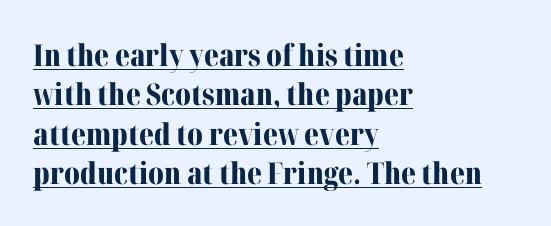
{"serif": "yes", "italic": "no", "bold": "yes", "weight": "bold", "width": "normal", "stroke_contrast": "medium", "x_height": "medium", "monospaced": "no", "underline": "yes", "align": "left", "line_spacing": "normal", "line_spacing_ratio": 1.31, "letter_spacing": "normal", "letter_spacing_em": 0.0, "glyph_px": 30}
